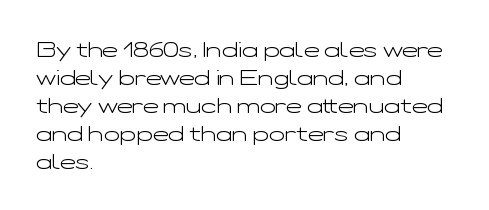
Q: Is the text bold? A: No.
Q: Is the text italic (slanted)? A: No, it is upright.
Q: Is the text underlined? A: No.
Q: How is the paragraph aligned? A: Left-aligned.
Q: Is the spacing between letters normal or unusually wide? A: Normal.
Q: Is the spacing between lines tight, normal or loose? A: Normal.
